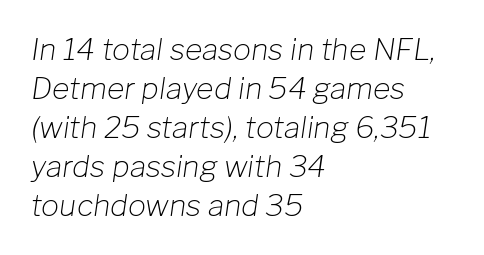
Has an underline been added? It has not. Is the letter spacing exaggerated? No — it looks like the ordinary default. Notice how descenders clear the ascenders below comfortably — that's standard leading. Looking at the ascenders, they clearly lean.
